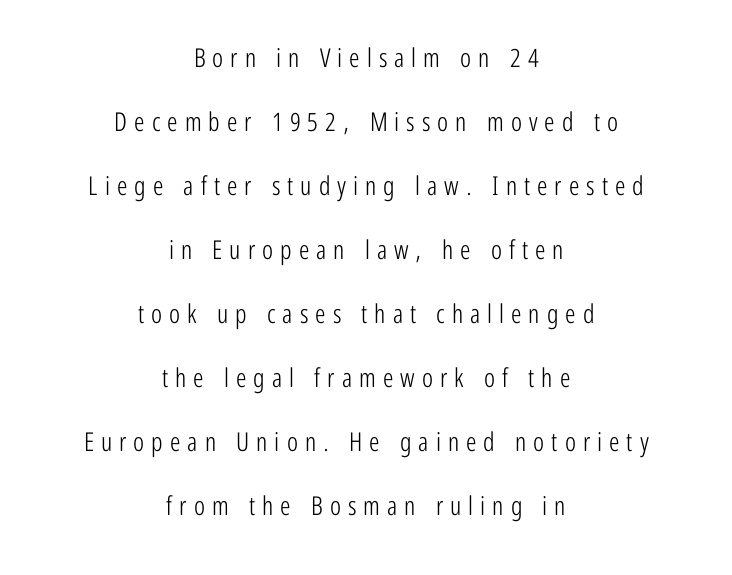
{"italic": "no", "bold": "no", "underline": "no", "align": "center", "line_spacing": "loose", "line_spacing_ratio": 2.46, "letter_spacing": "wide", "letter_spacing_em": 0.27, "glyph_px": 26}
